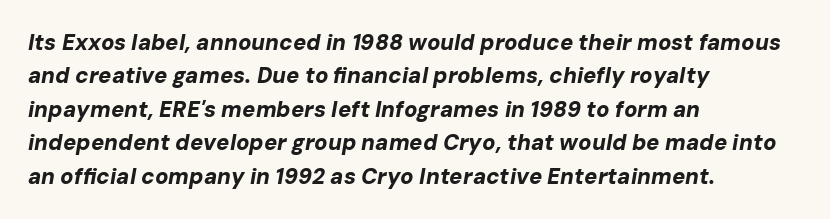
The image shows 22 px bold type, italic (leaning right); set left-aligned, normal line spacing (1.52x), normal letter spacing, not underlined.
